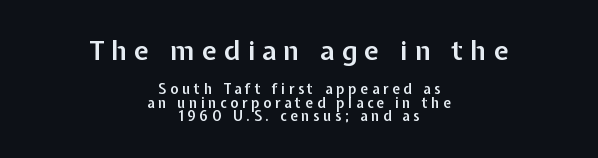
Q: Is the text bold? A: Semi-bold.
Q: Is the text italic (slanted)? A: No, it is upright.
Q: Is the text underlined? A: No.
Q: How is the paragraph aligned? A: Centered.
Q: Is the spacing between letters normal or unusually wide? A: Unusually wide.
Q: Is the spacing between lines tight, normal or loose? A: Tight.
Q: Which block of text is set in a larger size, the first (top) or the second (bottom)? A: The first (top) one.
